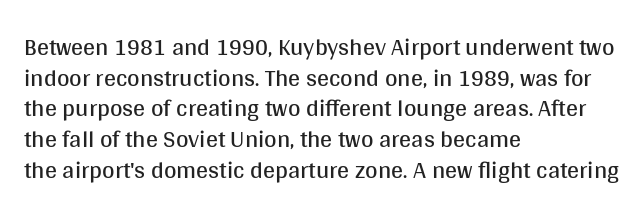
Is the type heavy? It reads as light-to-regular instead. Leftover space on each line is placed entirely after the last word. Characters follow at the spacing the type designer built in. The passage shown stacks its lines at a standard gap.
